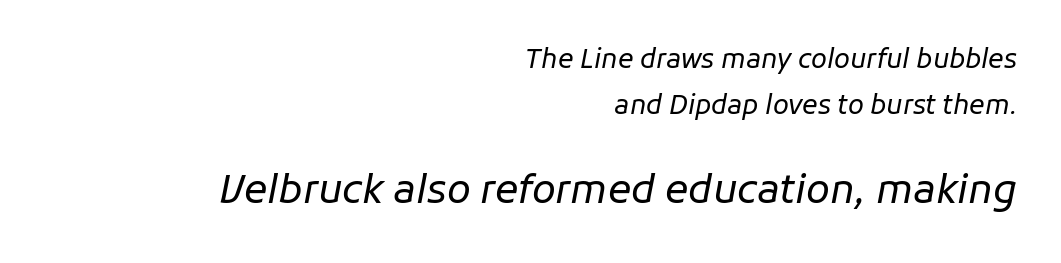
The type is set solid horizontally, with unmodified tracking. Typeset ragged left — the right edge is the straight one. This rendering features lettering with no underline. Is this a fixed-width face? No — the glyphs have proportional, varying widths. Which of the two is more prominent by size? The second, at the bottom. No chunkiness to these letters — they're not bold.
